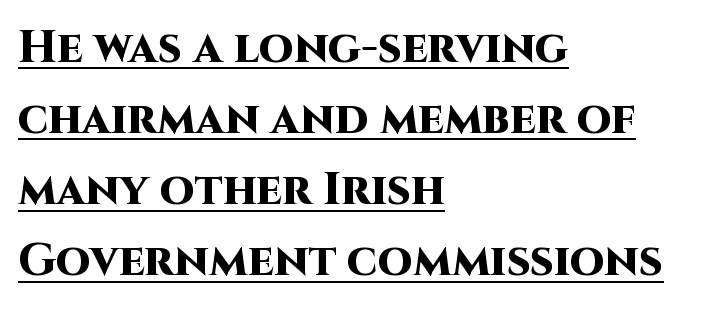
{"serif": "no", "italic": "no", "bold": "yes", "weight": "heavy", "width": "normal", "stroke_contrast": "high", "x_height": "large", "monospaced": "no", "underline": "yes", "align": "left", "line_spacing": "normal", "line_spacing_ratio": 1.58, "letter_spacing": "normal", "letter_spacing_em": 0.0, "glyph_px": 45}
